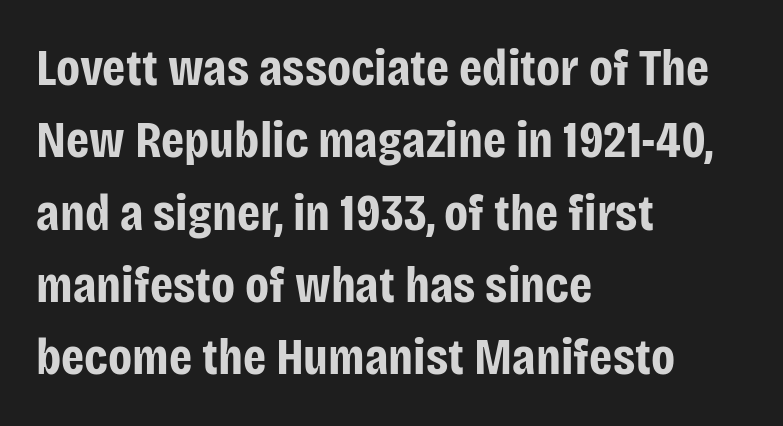
Q: Is the text bold? A: Yes.
Q: Is the text italic (slanted)? A: No, it is upright.
Q: Is the typeface a serif or a sans-serif typeface? A: Sans-serif.
Q: Is the text underlined? A: No.
Q: How is the paragraph aligned? A: Left-aligned.
Q: Is the spacing between letters normal or unusually wide? A: Normal.
Q: Is the spacing between lines tight, normal or loose? A: Normal.
Q: Width (condensed, normal, or wide)? A: Condensed.
Q: Stroke contrast? A: Low.
Q: x-height? A: Large.
Q: Monospaced? A: No.
